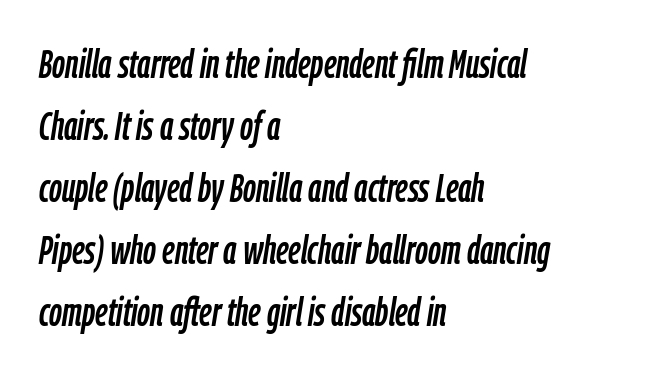
{"italic": "yes", "lean": "right", "slant_degrees": 9, "width": "condensed", "stroke_contrast": "low", "x_height": "medium", "monospaced": "no", "underline": "no", "align": "left", "line_spacing": "normal", "line_spacing_ratio": 1.55, "letter_spacing": "normal", "letter_spacing_em": 0.0, "glyph_px": 40}
